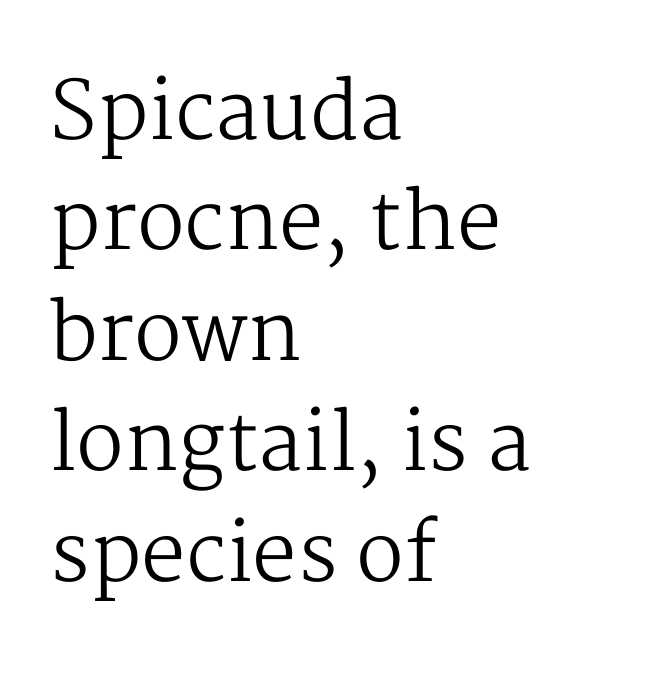
The image shows 80 px regular-weight serif type, upright; set left-aligned, normal line spacing (1.38x), normal letter spacing, not underlined; medium stroke contrast and a medium x-height.
